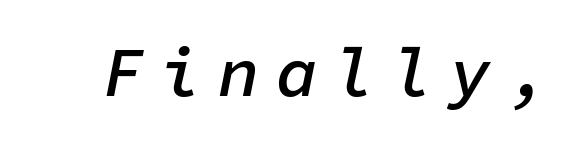
{"italic": "yes", "lean": "right", "slant_degrees": 11, "bold": "semi", "weight": "semibold", "width": "normal", "stroke_contrast": "low", "x_height": "medium", "monospaced": "yes", "underline": "no", "letter_spacing": "wide", "letter_spacing_em": 0.24, "glyph_px": 69}
